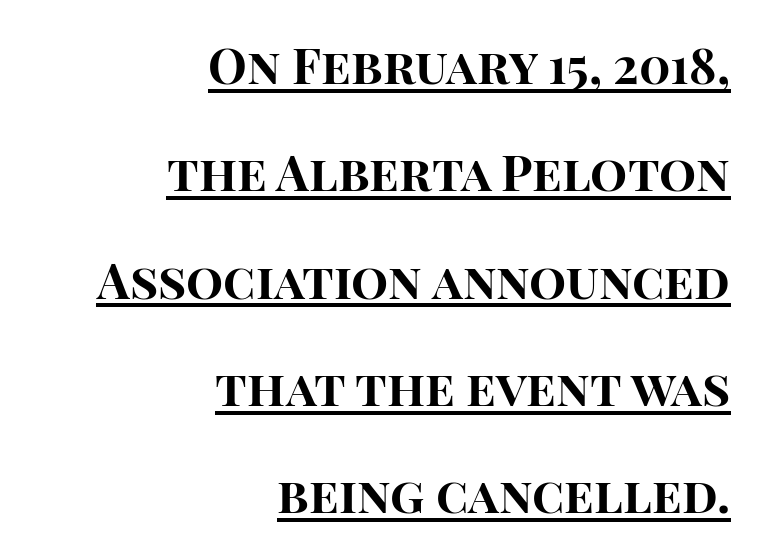
{"serif": "no", "italic": "no", "bold": "yes", "weight": "bold", "width": "normal", "stroke_contrast": "high", "x_height": "large", "monospaced": "no", "underline": "yes", "align": "right", "line_spacing": "loose", "line_spacing_ratio": 2.19, "letter_spacing": "normal", "letter_spacing_em": 0.0, "glyph_px": 49}
